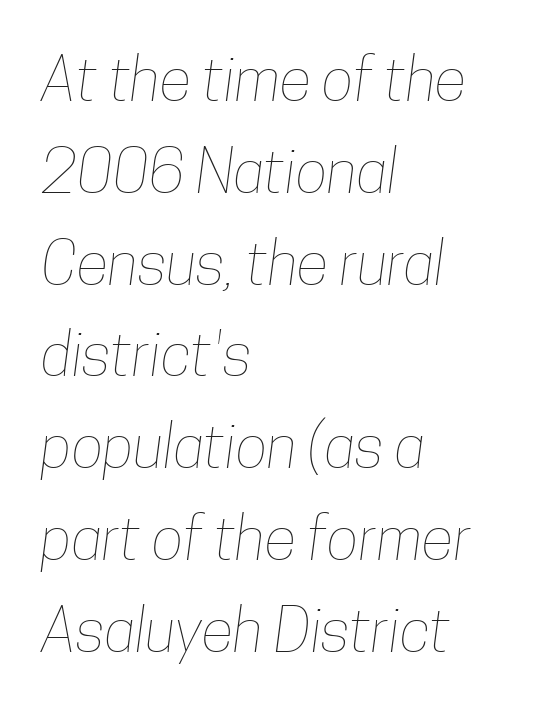
{"bold": "no", "weight": "thin", "width": "condensed", "stroke_contrast": "low", "x_height": "medium", "monospaced": "no", "underline": "no", "align": "left", "line_spacing": "normal", "line_spacing_ratio": 1.53, "letter_spacing": "normal", "letter_spacing_em": 0.0, "glyph_px": 60}
